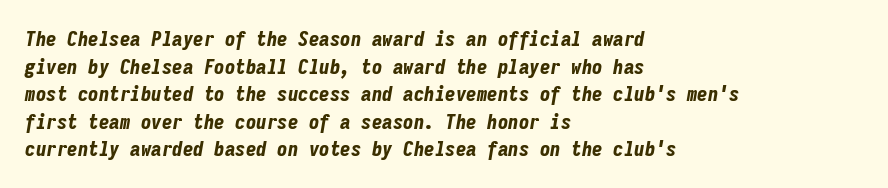
Q: Is the text bold? A: Yes.
Q: Is the text italic (slanted)? A: Yes, it leans right by about 9 degrees.
Q: Is the text underlined? A: No.
Q: How is the paragraph aligned? A: Left-aligned.
Q: Is the spacing between letters normal or unusually wide? A: Normal.
Q: Is the spacing between lines tight, normal or loose? A: Normal.
